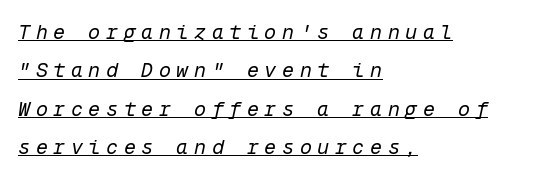
{"italic": "yes", "lean": "right", "slant_degrees": 12, "bold": "no", "underline": "yes", "align": "left", "line_spacing": "loose", "line_spacing_ratio": 1.92, "letter_spacing": "wide", "letter_spacing_em": 0.28, "glyph_px": 20}
